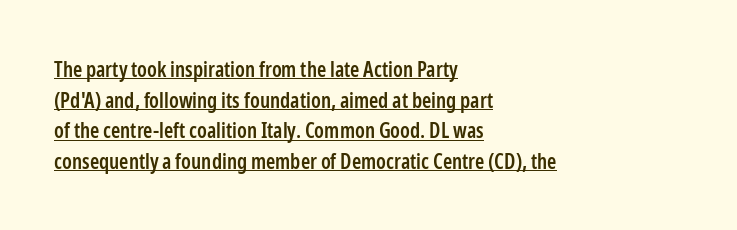
Inter-character spacing is left at the font's built-in metrics. The rendering anchors every line to the left-hand side. Every character sits straight up, as roman type does. Emphasis by weight is partial: semibold. Regular leading.
